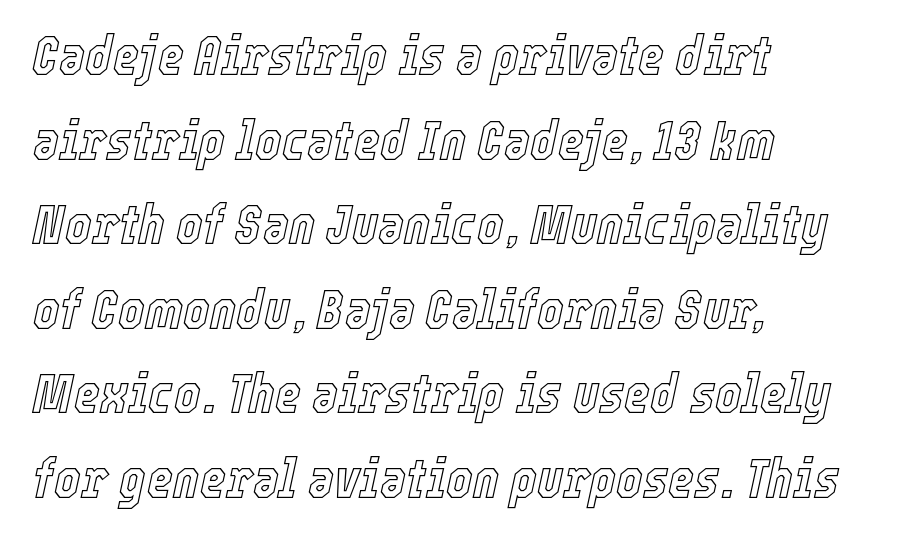
{"italic": "yes", "lean": "right", "slant_degrees": 12, "width": "condensed", "x_height": "medium", "monospaced": "no", "underline": "no", "align": "left", "line_spacing": "normal", "line_spacing_ratio": 1.51, "letter_spacing": "normal", "letter_spacing_em": 0.0, "glyph_px": 56}
